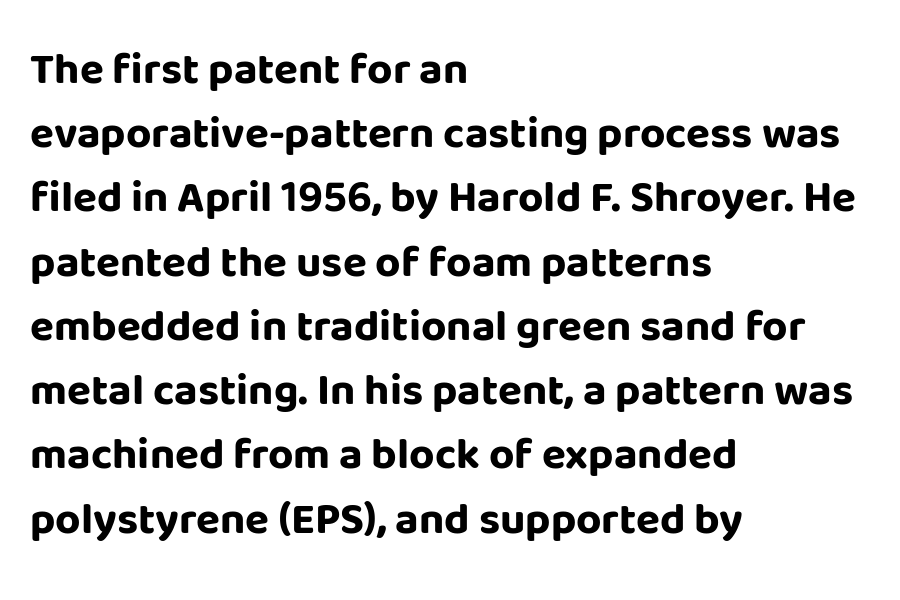
Q: Is the text bold? A: Yes.
Q: Is the text italic (slanted)? A: No, it is upright.
Q: Is the typeface a serif or a sans-serif typeface? A: Sans-serif.
Q: Is the text underlined? A: No.
Q: How is the paragraph aligned? A: Left-aligned.
Q: Is the spacing between letters normal or unusually wide? A: Normal.
Q: Is the spacing between lines tight, normal or loose? A: Normal.
Q: Width (condensed, normal, or wide)? A: Normal.
Q: Stroke contrast? A: Low.
Q: x-height? A: Large.
Q: Monospaced? A: No.
